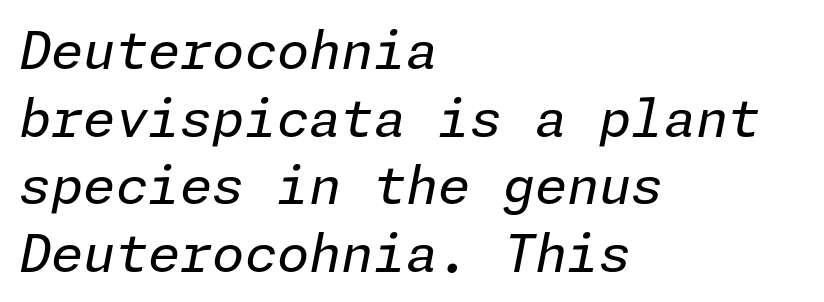
Q: Is the text bold? A: No.
Q: Is the text italic (slanted)? A: Yes, it leans right by about 11 degrees.
Q: Is the text underlined? A: No.
Q: How is the paragraph aligned? A: Left-aligned.
Q: Is the spacing between letters normal or unusually wide? A: Normal.
Q: Is the spacing between lines tight, normal or loose? A: Normal.
Q: Width (condensed, normal, or wide)? A: Normal.
Q: Stroke contrast? A: Low.
Q: x-height? A: Medium.
